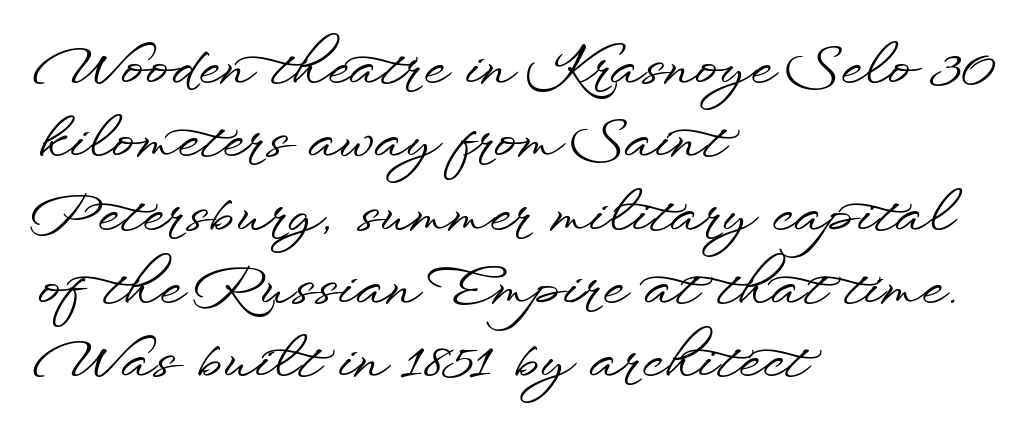
Characters follow at the spacing the type designer built in. This sample is left-justified, so line endings fall wherever the words run out. Each letter's strokes conclude bluntly, with no projecting serifs. The strip under each line holds only bare page. Proportional: the letters do not fall into vertical columns.
